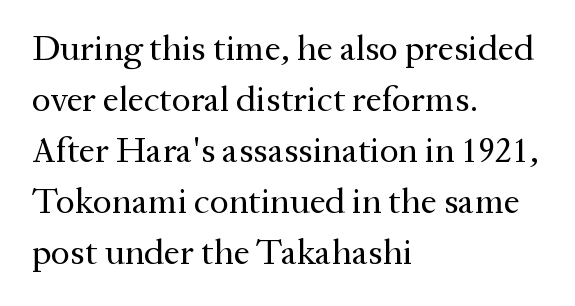
The image shows 36 px regular-weight serif type, upright; set left-aligned, normal line spacing (1.42x), normal letter spacing, not underlined; medium stroke contrast and a medium x-height.
